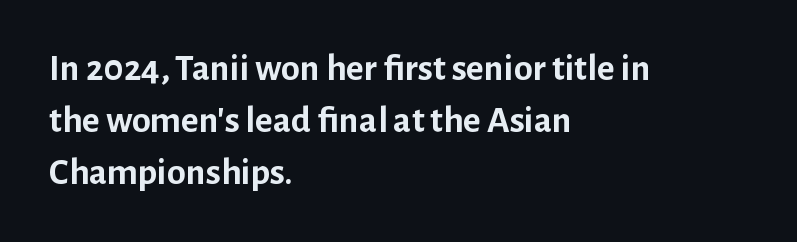
These lines are set flush left with a ragged right edge. Designer's note — italics off, roman on. Summary of vertical rhythm: regular, with standard interline spacing. Is this a fixed-width face? No — the glyphs have proportional, varying widths. Rule under the text: the space is simply empty.
